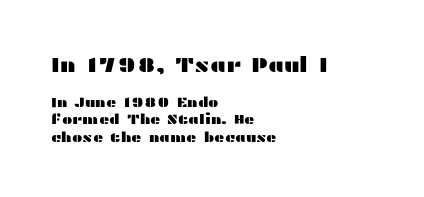
Q: Is the text italic (slanted)? A: No, it is upright.
Q: Is the text underlined? A: No.
Q: How is the paragraph aligned? A: Left-aligned.
Q: Is the spacing between letters normal or unusually wide? A: Normal.
Q: Which block of text is set in a larger size, the first (top) or the second (bottom)? A: The first (top) one.
